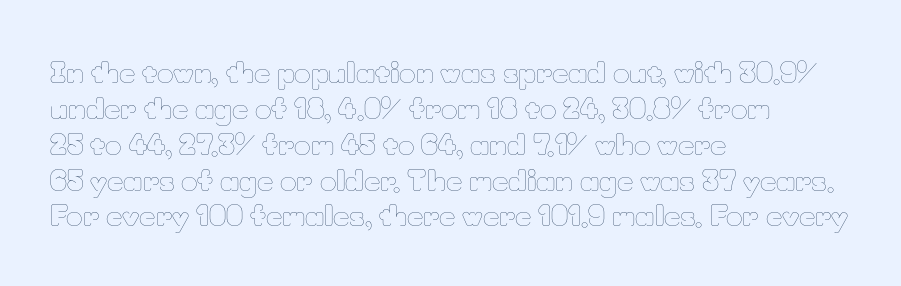
Q: Is the text bold? A: No.
Q: Is the text italic (slanted)? A: No, it is upright.
Q: Is the text underlined? A: No.
Q: How is the paragraph aligned? A: Left-aligned.
Q: Is the spacing between letters normal or unusually wide? A: Normal.
Q: Is the spacing between lines tight, normal or loose? A: Normal.
Q: Width (condensed, normal, or wide)? A: Normal.
Q: Stroke contrast? A: Low.
Q: x-height? A: Small.
Q: Monospaced? A: No.
